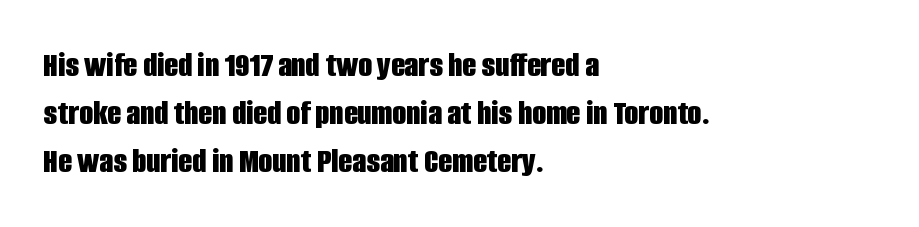
{"serif": "no", "italic": "no", "bold": "yes", "weight": "bold", "width": "condensed", "stroke_contrast": "low", "x_height": "large", "monospaced": "no", "underline": "no", "align": "left", "line_spacing": "normal", "line_spacing_ratio": 1.34, "letter_spacing": "normal", "letter_spacing_em": 0.0, "glyph_px": 36}
